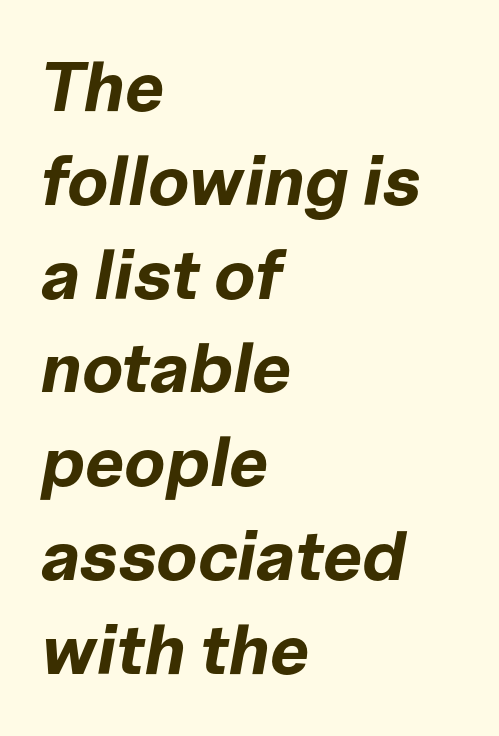
The image shows 70 px bold type, italic (leaning right); set left-aligned, normal line spacing (1.34x), normal letter spacing, not underlined; low stroke contrast and a medium x-height.
